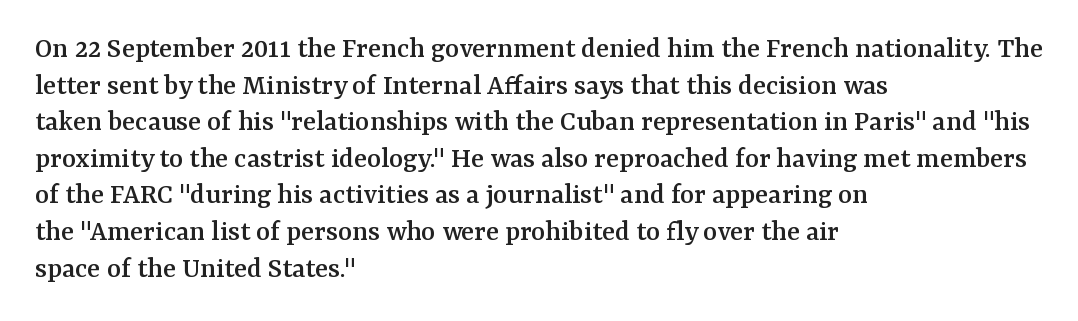
{"serif": "yes", "italic": "no", "width": "normal", "stroke_contrast": "medium", "x_height": "medium", "monospaced": "no", "underline": "no", "align": "left", "line_spacing_ratio": 1.22, "letter_spacing": "normal", "letter_spacing_em": 0.0, "glyph_px": 30}
